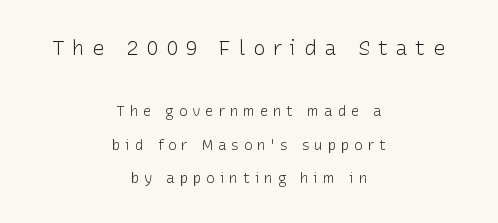
The image shows 21 px text type, upright; set centered, loose line spacing (2.4x), unusually wide letter spacing (+0.35 em), not underlined; the first (top) block is 1.5x larger.
